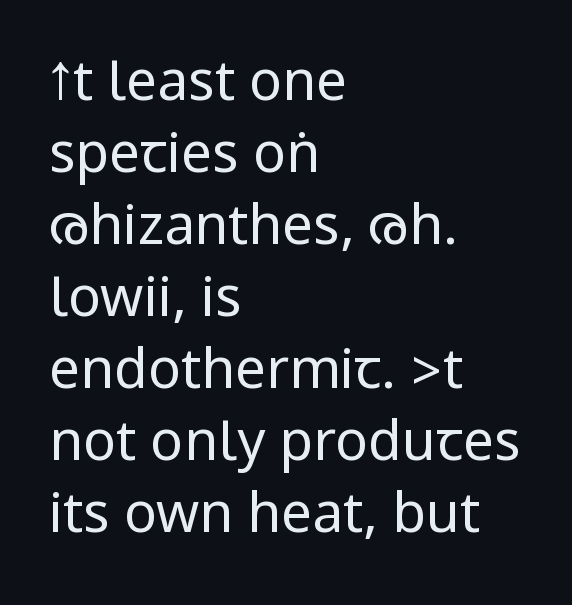
Summary of vertical rhythm: regular, with standard interline spacing. The text block is weighted toward the left margin, trailing off unevenly rightward. In terms of posture, this sample is upright. The strokes are not fattened; the text isn't bold. The designer went with a sans here, leaving each stem footless. Is the letter spacing exaggerated? No — it looks like the ordinary default.
